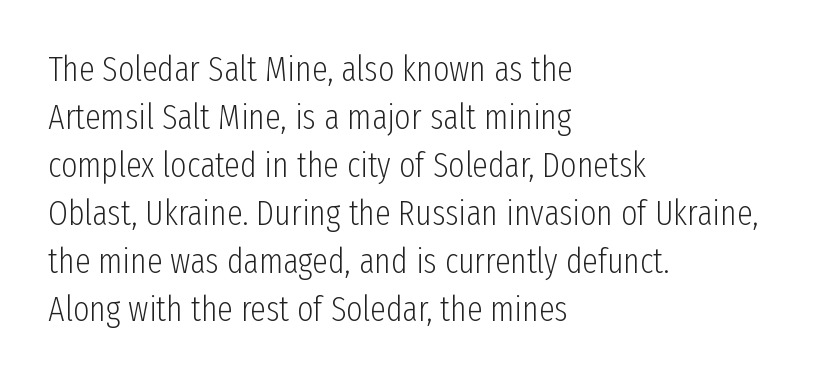
The image shows 35 px light, condensed sans-serif type, upright; set left-aligned, normal line spacing (1.37x), normal letter spacing, not underlined; low stroke contrast and a medium x-height.
